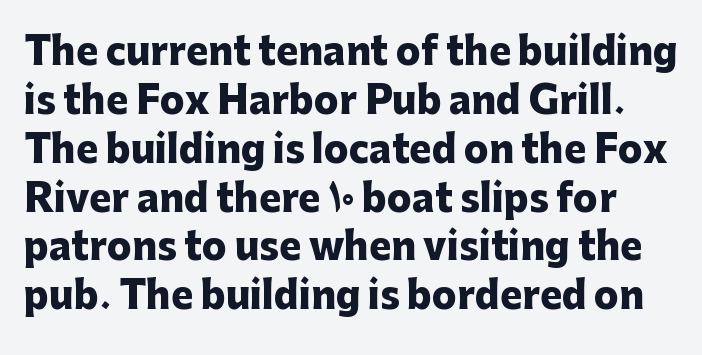
Nope, no serifs anywhere on these letters. Successive baselines arrive at the customary interval. Each letter keeps its own natural width here, so spacing adapts to shape. Look at the stroke-to-counter ratio: heavy, a bold.
